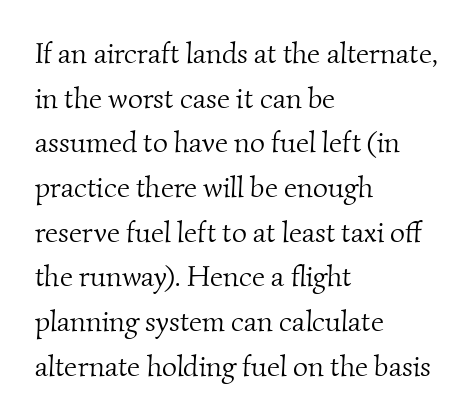
{"serif": "yes", "bold": "no", "weight": "light", "width": "normal", "stroke_contrast": "medium", "x_height": "small", "monospaced": "no", "underline": "no", "align": "left", "line_spacing": "normal", "line_spacing_ratio": 1.54, "letter_spacing": "normal", "letter_spacing_em": 0.0, "glyph_px": 29}
